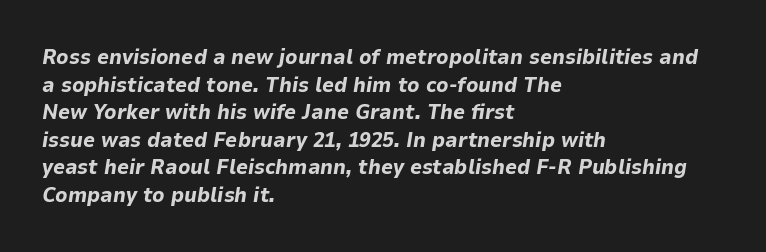
Q: Is the text bold? A: Yes.
Q: Is the text italic (slanted)? A: Yes, it leans right by about 9 degrees.
Q: Is the text underlined? A: No.
Q: How is the paragraph aligned? A: Left-aligned.
Q: Is the spacing between letters normal or unusually wide? A: Normal.
Q: Is the spacing between lines tight, normal or loose? A: Normal.
